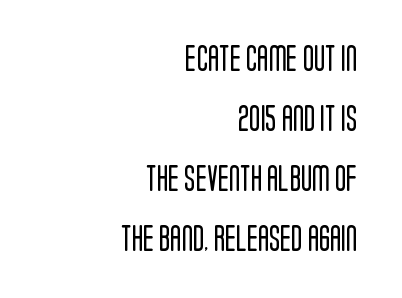
Q: Is the text bold? A: No.
Q: Is the text italic (slanted)? A: No, it is upright.
Q: Is the text underlined? A: No.
Q: How is the paragraph aligned? A: Right-aligned.
Q: Is the spacing between letters normal or unusually wide? A: Normal.
Q: Is the spacing between lines tight, normal or loose? A: Loose.
